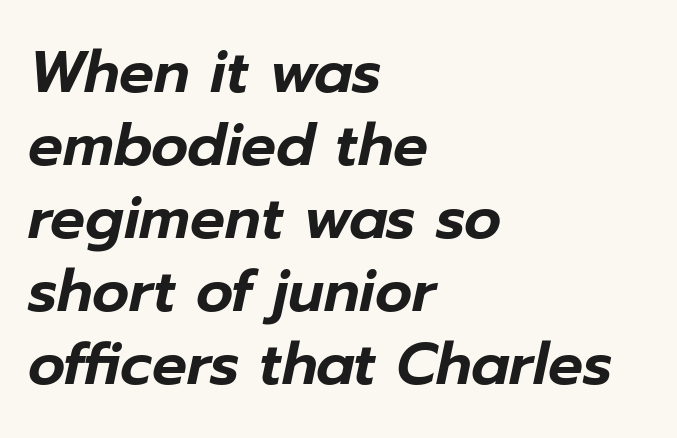
This rendering features lettering with no underline. The rendering uses a moderate line-height, typical for paragraphs. Left-aligned paragraph, ragged on the right. An italicized treatment has been applied to the whole sample. What stands out about the letter spacing? Nothing — it is the standard amount.
